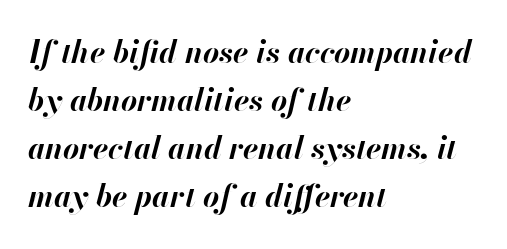
Looks like regular typesetting: each glyph gets only the width it needs. Descenders hang freely into open space. The typography opts for an oblique posture over an upright one. There is no visible air inserted between adjacent glyphs. Each new line begins a customary step beneath the previous one. The strokes are fattened all the way to bold.
